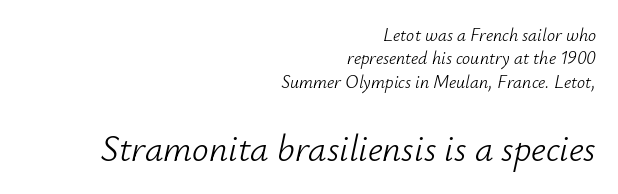
Q: Is the text bold? A: No.
Q: Is the text italic (slanted)? A: Yes, it leans right by about 12 degrees.
Q: Is the text underlined? A: No.
Q: How is the paragraph aligned? A: Right-aligned.
Q: Is the spacing between letters normal or unusually wide? A: Normal.
Q: Is the spacing between lines tight, normal or loose? A: Normal.
Q: Which block of text is set in a larger size, the first (top) or the second (bottom)? A: The second (bottom) one.
Q: Width (condensed, normal, or wide)? A: Normal.
Q: Stroke contrast? A: Low.
Q: x-height? A: Small.
Q: Monospaced? A: No.
